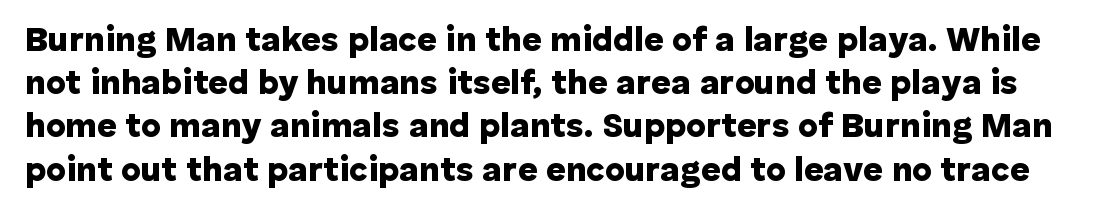
The image shows 34 px heavy sans-serif type, upright; set normal line spacing (1.27x), normal letter spacing, not underlined; low stroke contrast and a medium x-height.
